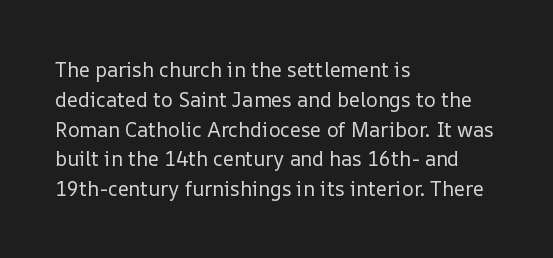
{"italic": "no", "bold": "no", "underline": "no", "align": "left", "line_spacing": "normal", "line_spacing_ratio": 1.49, "letter_spacing": "normal", "letter_spacing_em": 0.0, "glyph_px": 20}
